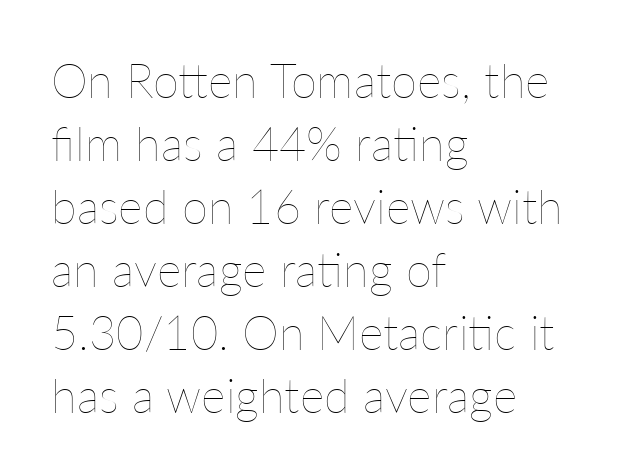
{"italic": "no", "bold": "no", "weight": "thin", "width": "normal", "stroke_contrast": "low", "x_height": "medium", "monospaced": "no", "underline": "no", "align": "left", "line_spacing": "normal", "line_spacing_ratio": 1.34, "letter_spacing": "normal", "letter_spacing_em": 0.0, "glyph_px": 47}
